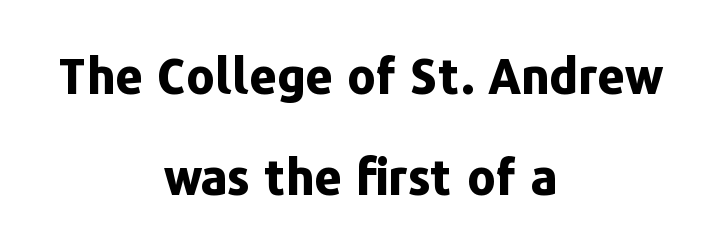
The image shows 48 px bold sans-serif type, upright; set centered, loose line spacing (2.1x), normal letter spacing, not underlined; low stroke contrast and a medium x-height.
